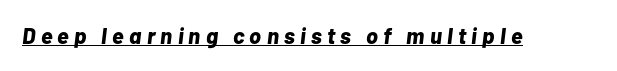
{"italic": "yes", "lean": "right", "slant_degrees": 7, "bold": "yes", "underline": "yes", "letter_spacing": "wide", "letter_spacing_em": 0.24, "glyph_px": 22}
